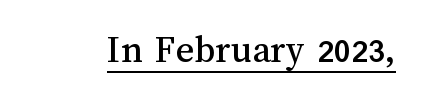
{"italic": "no", "width": "normal", "stroke_contrast": "medium", "x_height": "medium", "monospaced": "no", "underline": "yes", "letter_spacing": "normal", "letter_spacing_em": 0.0, "glyph_px": 39}
